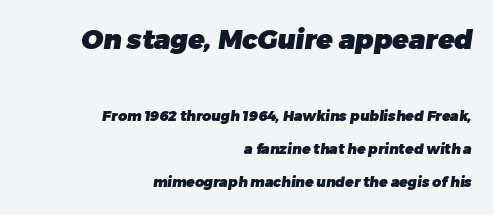
Q: Is the text bold? A: Yes.
Q: Is the text underlined? A: No.
Q: How is the paragraph aligned? A: Right-aligned.
Q: Is the spacing between letters normal or unusually wide? A: Normal.
Q: Is the spacing between lines tight, normal or loose? A: Loose.
Q: Which block of text is set in a larger size, the first (top) or the second (bottom)? A: The first (top) one.
